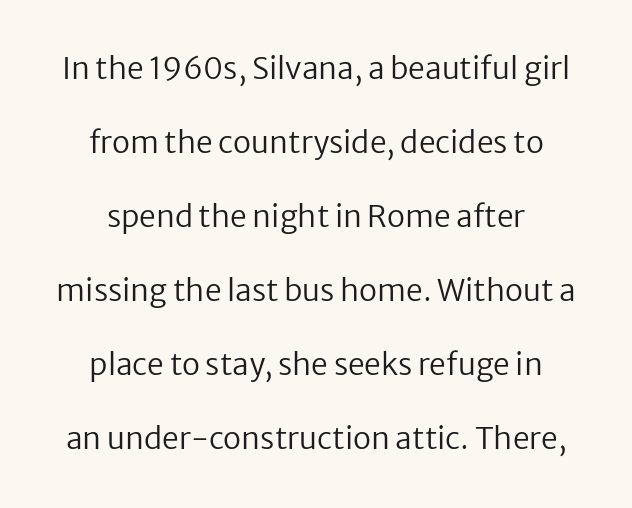
{"serif": "no", "italic": "no", "bold": "no", "weight": "regular", "width": "normal", "stroke_contrast": "low", "x_height": "medium", "monospaced": "no", "underline": "no", "align": "center", "line_spacing": "loose", "line_spacing_ratio": 2.47, "letter_spacing": "normal", "letter_spacing_em": 0.0, "glyph_px": 30}
